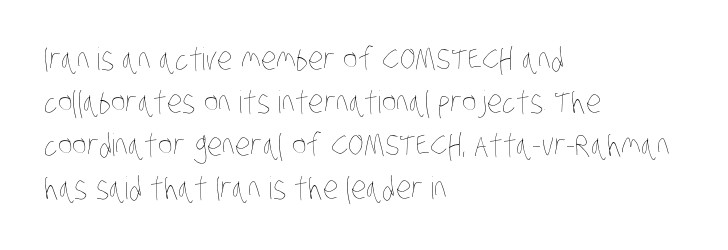
{"bold": "no", "weight": "thin", "width": "condensed", "stroke_contrast": "low", "x_height": "large", "monospaced": "no", "underline": "no", "align": "left", "line_spacing": "normal", "line_spacing_ratio": 1.39, "letter_spacing": "normal", "letter_spacing_em": 0.0, "glyph_px": 31}
